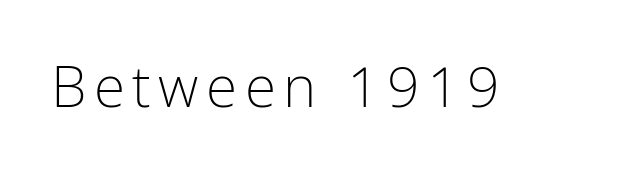
The image shows 57 px light, condensed sans-serif type, upright; set not underlined; low stroke contrast and a medium x-height.
